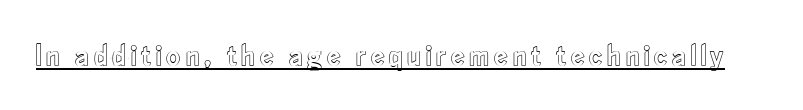
Q: Is the text italic (slanted)? A: No, it is upright.
Q: Is the text underlined? A: Yes.
Q: Width (condensed, normal, or wide)? A: Condensed.
Q: x-height? A: Small.
Q: Monospaced? A: No.
